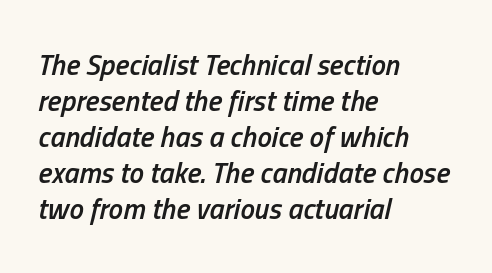
The image shows 29 px semibold, condensed type, italic (leaning right); set left-aligned, line spacing 1.24x, normal letter spacing, not underlined; low stroke contrast and a medium x-height.
